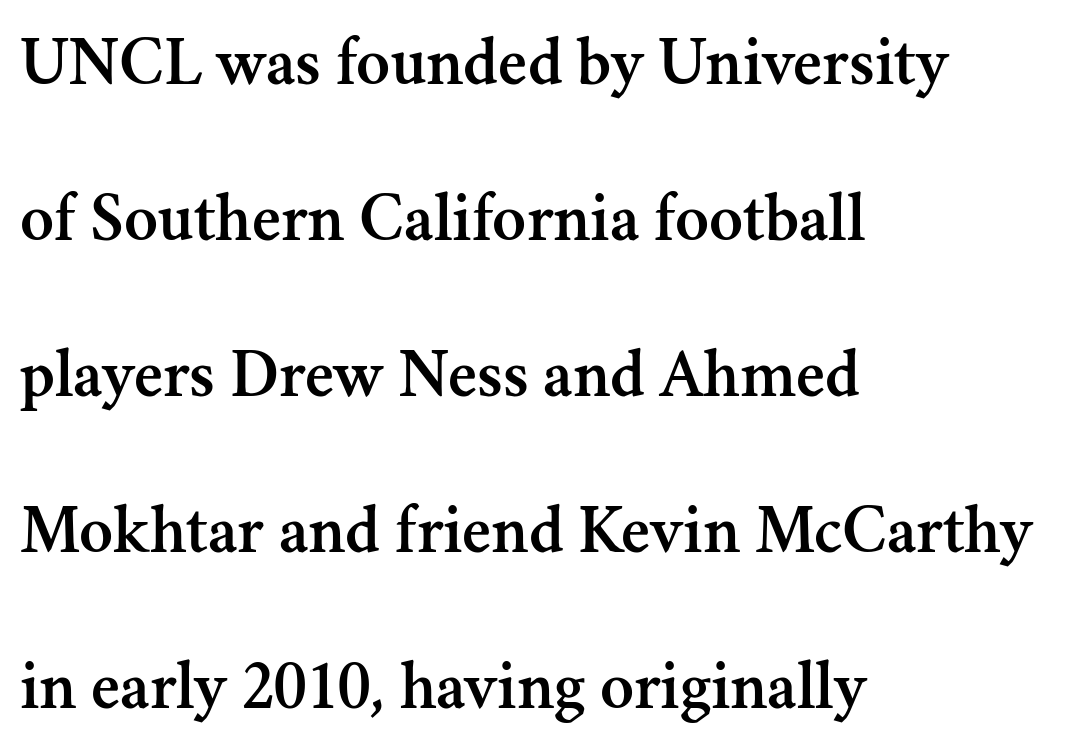
Q: Is the text italic (slanted)? A: No, it is upright.
Q: Is the typeface a serif or a sans-serif typeface? A: Serif.
Q: Is the text underlined? A: No.
Q: How is the paragraph aligned? A: Left-aligned.
Q: Is the spacing between letters normal or unusually wide? A: Normal.
Q: Is the spacing between lines tight, normal or loose? A: Loose.
Q: Width (condensed, normal, or wide)? A: Normal.
Q: Stroke contrast? A: Medium.
Q: x-height? A: Small.
Q: Monospaced? A: No.
